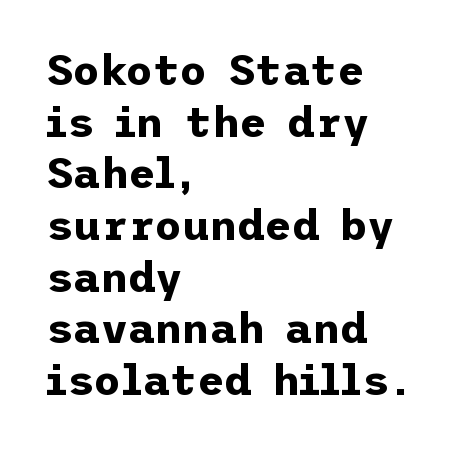
In CSS terms this would be text-align: left. The passage shown is emphatically bold. Letters rest on an invisible, unmarked baseline. What kind of face is this? One without serifs — a sans. The letters sit at their default tracking, neither squeezed nor spread.
